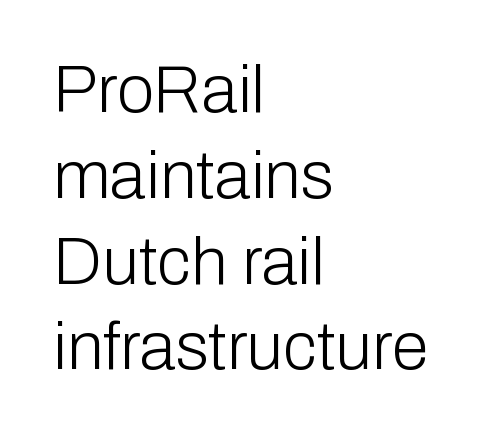
Characters remain perfectly vertical along every line. Interline gaps are of average width in this sample. The rendering uses natural spacing where letterforms have individual widths. This reads as an unemphasized weight, regular at the heaviest.
